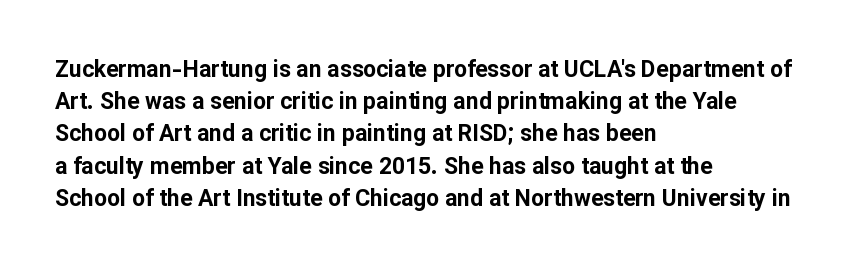
The image shows 23 px bold type, upright; set left-aligned, normal line spacing (1.4x), normal letter spacing, not underlined.
